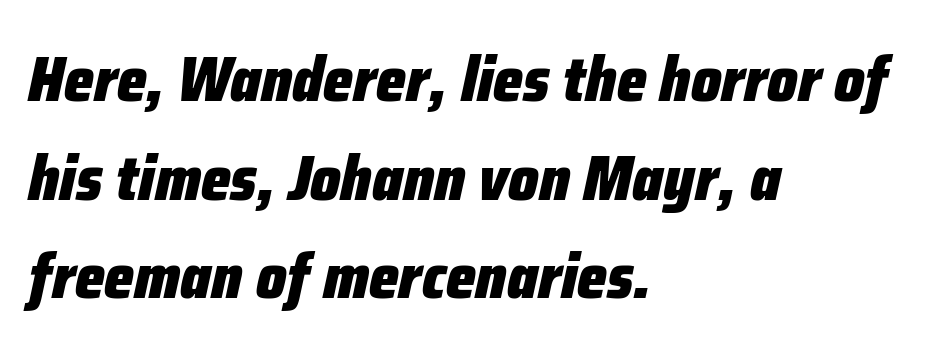
The specimen omits any rule beneath the text block's lines. Notice how thick the strokes are: this is what a full bold looks like. The passage is arranged the way most books set body copy — flush left. Summary of vertical rhythm: regular, with standard interline spacing. The letters advance in unequal steps, a hallmark of proportional type. Emphasis-style slanted type is in use.
